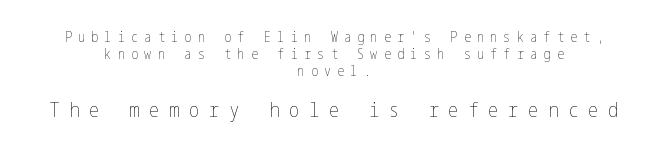
{"italic": "no", "bold": "no", "underline": "no", "align": "center", "line_spacing_ratio": 1.2, "letter_spacing": "wide", "letter_spacing_em": 0.45, "larger_block": "second", "size_ratio": 1.5, "glyph_px": 21}
